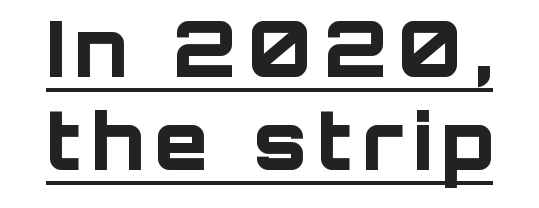
Q: Is the text bold? A: Yes.
Q: Is the text italic (slanted)? A: No, it is upright.
Q: Is the typeface a serif or a sans-serif typeface? A: Sans-serif.
Q: Is the text underlined? A: Yes.
Q: Width (condensed, normal, or wide)? A: Normal.
Q: Stroke contrast? A: Low.
Q: x-height? A: Large.
Q: Monospaced? A: No.
